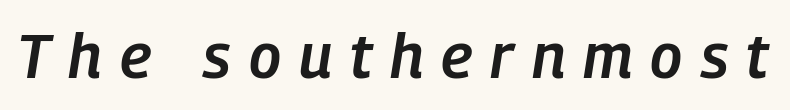
The space beneath each line is pristine and unruled. Inter-character spacing is expanded well beyond the font's built-in metrics. Would a proofreader flag this as italicized? Yes. Its strokes are somewhat broadened, the hallmark of semibold type.
